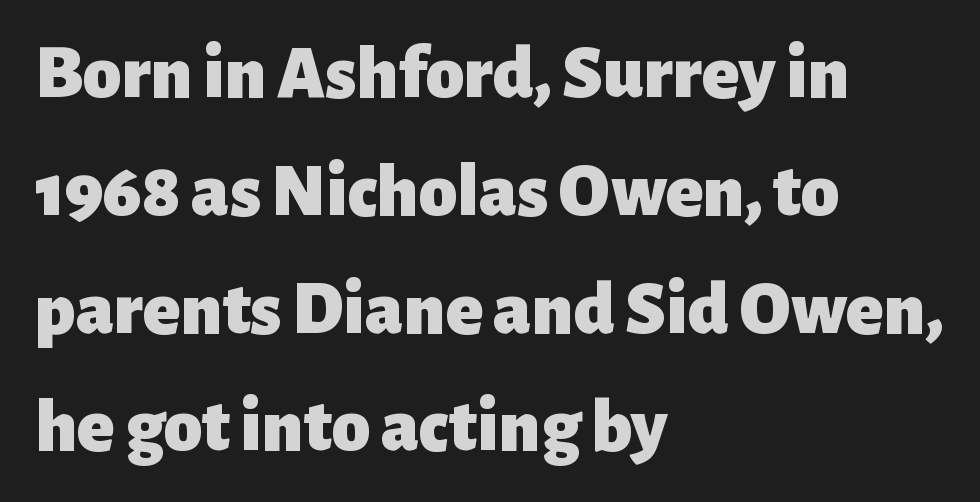
In CSS terms this would be text-align: left. How would I describe the line gaps? Plain and ordinary. This sample uses a sans-serif face. Beneath every word, the page is bare. In terms of weight, the rendering is a true, heavy bold. Inter-character spacing is left at the font's built-in metrics.
